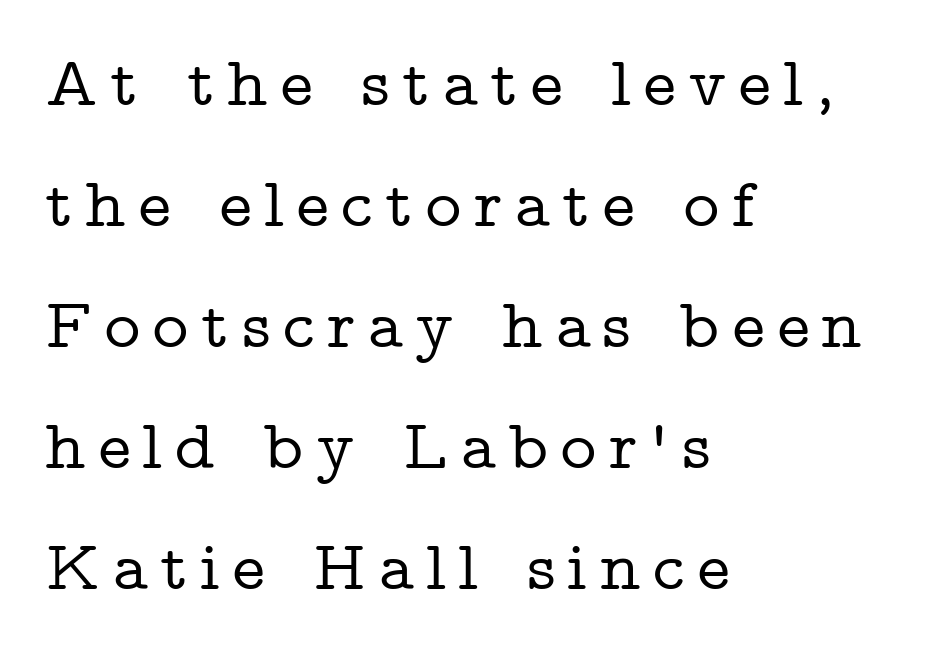
Q: Is the text italic (slanted)? A: No, it is upright.
Q: Is the typeface a serif or a sans-serif typeface? A: Serif.
Q: Is the text underlined? A: No.
Q: How is the paragraph aligned? A: Left-aligned.
Q: Width (condensed, normal, or wide)? A: Wide.
Q: Stroke contrast? A: Low.
Q: x-height? A: Medium.
Q: Monospaced? A: No.
